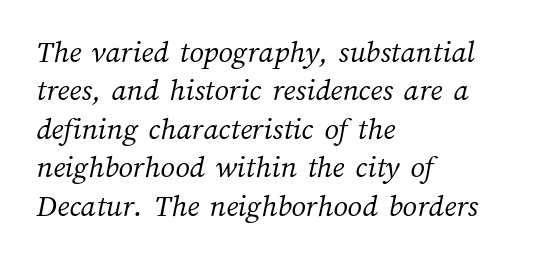
{"bold": "no", "weight": "light", "width": "normal", "stroke_contrast": "medium", "x_height": "medium", "monospaced": "no", "underline": "no", "align": "left", "line_spacing_ratio": 1.2, "letter_spacing": "normal", "letter_spacing_em": 0.0, "glyph_px": 32}
